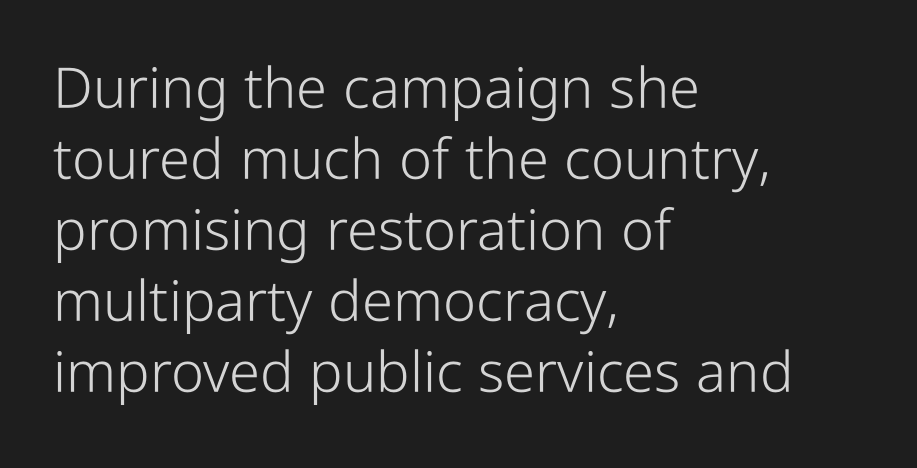
The line texture is even and compact thanks to regular tracking. Line beginnings align vertically; line endings do not. The typesetting does not lean heavy: it is not bold. The rows are spaced the way most documents space them.
